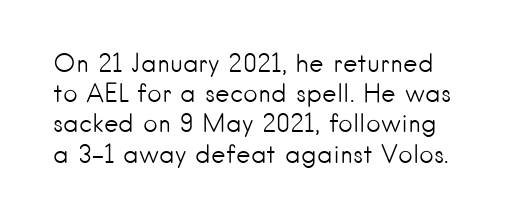
The lettering holds an erect, upright posture throughout. Caption: standard tracking, unaltered. Stroke thickness stays within the range of a standard reading face or lighter. The baseline area is clear.
